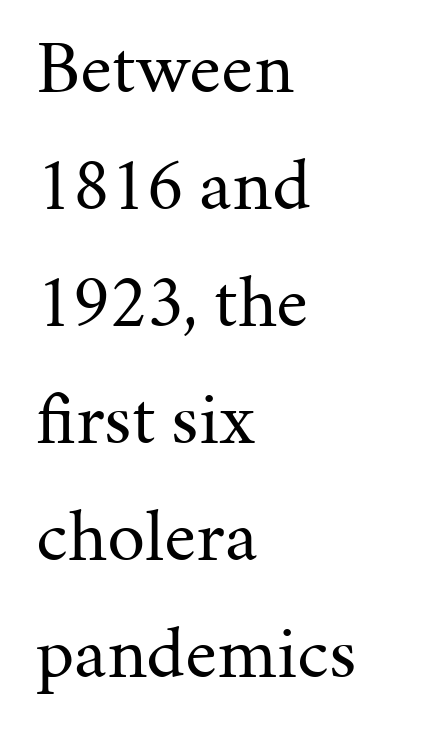
{"serif": "yes", "italic": "no", "bold": "no", "weight": "regular", "width": "normal", "stroke_contrast": "medium", "x_height": "medium", "monospaced": "no", "underline": "no", "align": "left", "line_spacing": "normal", "line_spacing_ratio": 1.54, "letter_spacing": "normal", "letter_spacing_em": 0.0, "glyph_px": 76}
